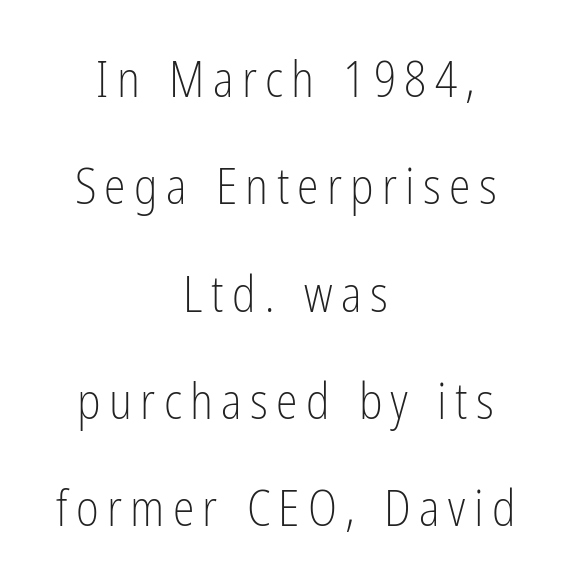
{"serif": "no", "italic": "no", "bold": "no", "weight": "light", "width": "condensed", "stroke_contrast": "low", "x_height": "medium", "monospaced": "no", "underline": "no", "align": "center", "line_spacing": "loose", "line_spacing_ratio": 2.19, "glyph_px": 49}
